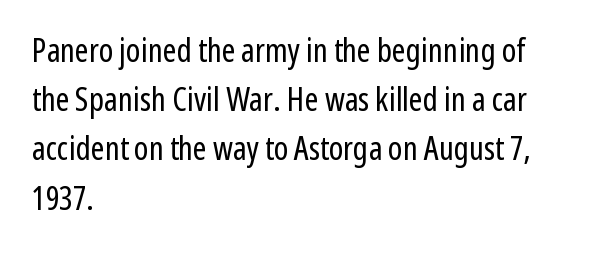
The image shows 33 px regular-weight, condensed sans-serif type, upright; set left-aligned, normal line spacing (1.49x), normal letter spacing, not underlined; low stroke contrast and a medium x-height.
